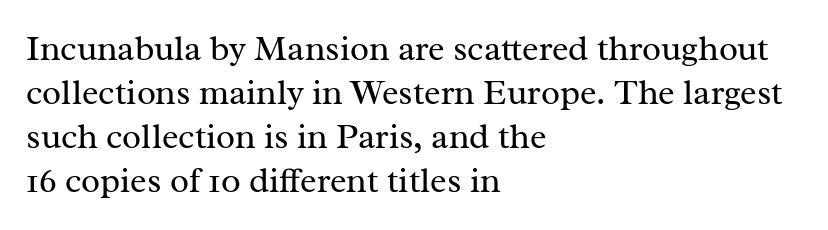
{"serif": "yes", "italic": "no", "bold": "no", "weight": "regular", "width": "normal", "stroke_contrast": "medium", "x_height": "medium", "monospaced": "no", "underline": "no", "align": "left", "line_spacing": "normal", "line_spacing_ratio": 1.26, "letter_spacing": "normal", "letter_spacing_em": 0.0, "glyph_px": 35}
